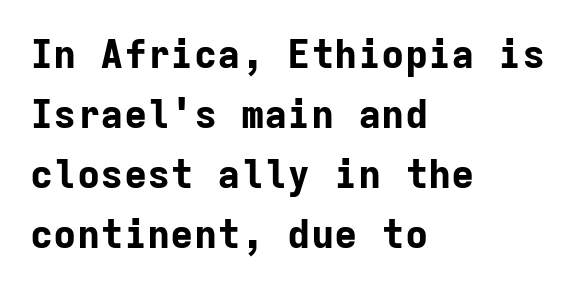
The ragged edge is on the right, which tells us the setting is flush left. Weight check: bold — yes, fully. Only glyphs here, with clear space below each row. You could count columns in this text — the font is strictly monospaced.
